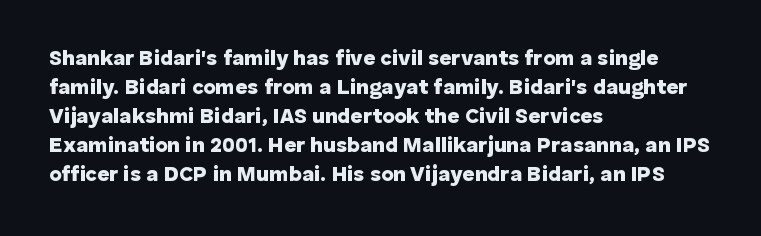
The image shows 21 px bold type, upright; set left-aligned, normal line spacing (1.38x), normal letter spacing, not underlined.
